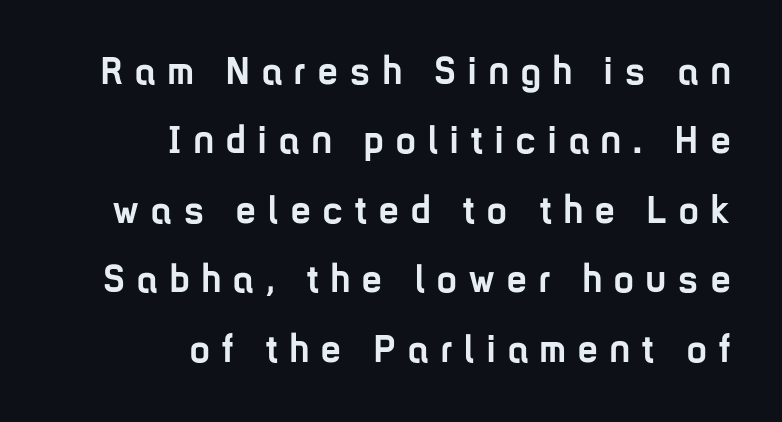
Layout note: lines flush right. Look at the bottom of the vertical strokes: they stop flat, with no serifs. Each letter keeps its own natural width here, so spacing adapts to shape. This is the regular roman posture of the typeface. The rendering uses a bold face; every stroke is thick and dark.
